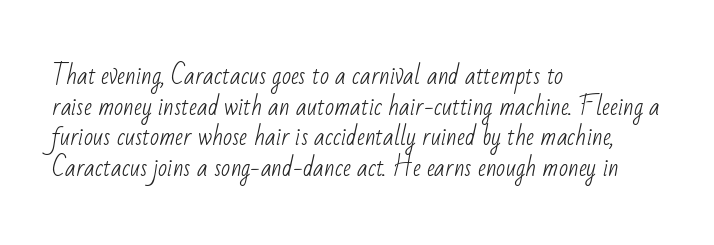
Is the stroke heavy? The answer is a plain regular-or-lighter. Glance below the letters and you will spot only blank space. The lines in this sample share a left origin and differ only in where they stop. Standard letterfit; no display-style spreading of the glyphs. Interline gaps are of average width in this sample.
